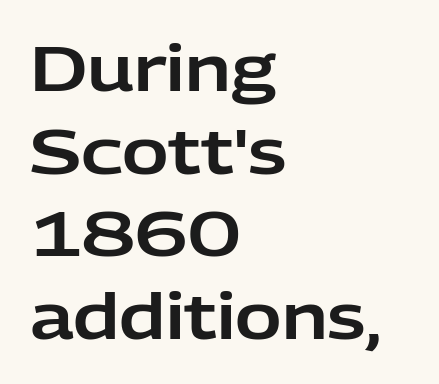
The image shows 63 px sans-serif type, upright; set left-aligned, normal line spacing (1.31x), normal letter spacing, not underlined; low stroke contrast and a medium x-height.
